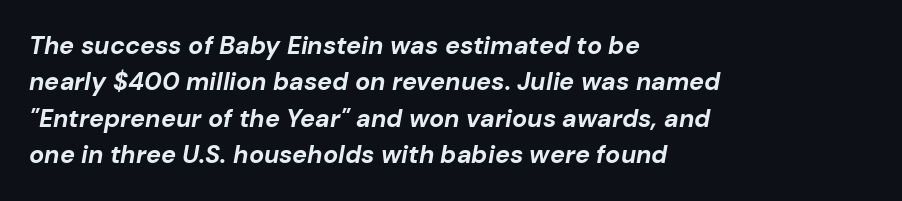
The image shows 25 px bold type, italic (leaning right); set left-aligned, normal line spacing (1.46x), normal letter spacing, not underlined.
